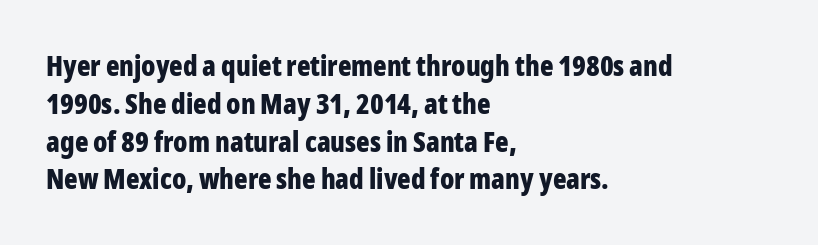
Students, note that the glyphs here touch the page at normal intervals. Vertical spacing — default. It's the straight-up-and-down kind of type. The face used here is a sans, in the tradition of grotesques and geometrics. Heavy-handed strokes throughout: this text is bold. Looks like regular typesetting: each glyph gets only the width it needs.
